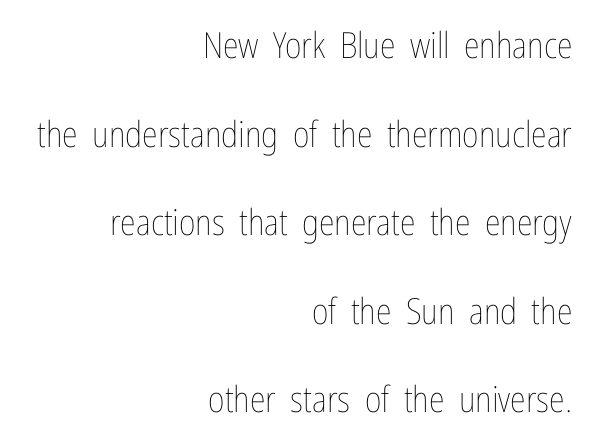
Q: Is the text bold? A: No.
Q: Is the text italic (slanted)? A: No, it is upright.
Q: Is the text underlined? A: No.
Q: How is the paragraph aligned? A: Right-aligned.
Q: Is the spacing between letters normal or unusually wide? A: Normal.
Q: Is the spacing between lines tight, normal or loose? A: Loose.
Q: Width (condensed, normal, or wide)? A: Condensed.
Q: Stroke contrast? A: Low.
Q: x-height? A: Medium.
Q: Monospaced? A: No.
